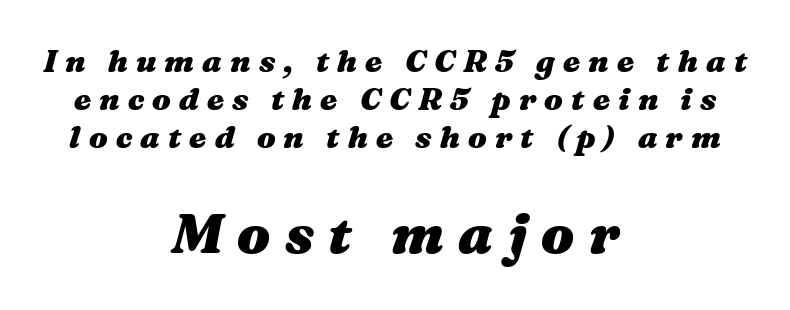
Q: Is the text bold? A: Yes.
Q: Is the text italic (slanted)? A: Yes, it leans right by about 16 degrees.
Q: Is the text underlined? A: No.
Q: How is the paragraph aligned? A: Centered.
Q: Is the spacing between letters normal or unusually wide? A: Unusually wide.
Q: Which block of text is set in a larger size, the first (top) or the second (bottom)? A: The second (bottom) one.
Q: Width (condensed, normal, or wide)? A: Wide.
Q: Stroke contrast? A: Medium.
Q: x-height? A: Medium.
Q: Monospaced? A: No.
